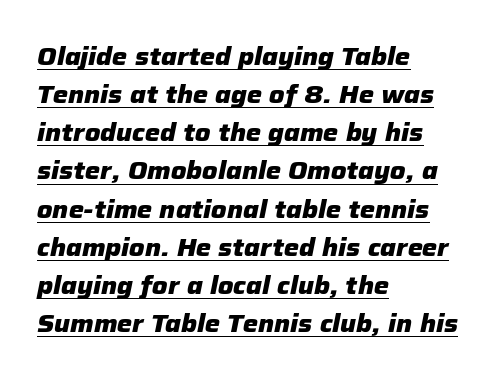
Compared with typical paragraphs, the rows here are spaced about the same. Every row of glyphs begins at an identical x-position on the left. Typographic density is high because the face is bold. The face used here is rendered with its standard letterfit. Like a heading marked for emphasis, these lines bear an underscore.
